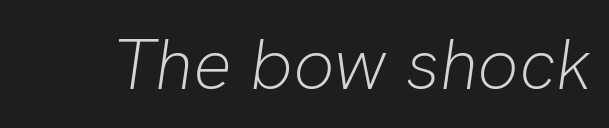
The image shows 72 px light type, italic (leaning right); set normal letter spacing, not underlined; low stroke contrast and a medium x-height.
